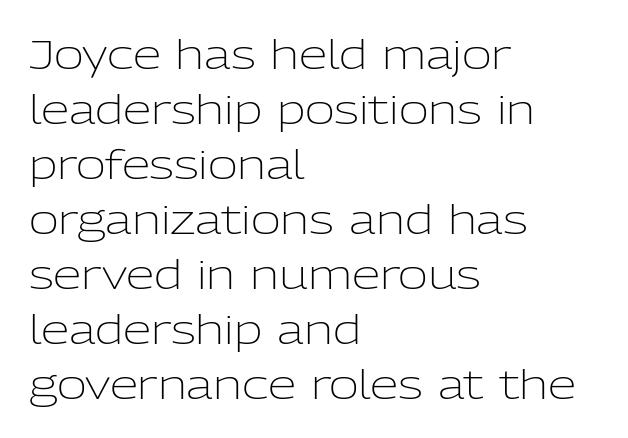
{"serif": "no", "italic": "no", "bold": "no", "weight": "light", "width": "normal", "stroke_contrast": "low", "x_height": "medium", "monospaced": "no", "underline": "no", "align": "left", "line_spacing": "normal", "line_spacing_ratio": 1.34, "letter_spacing": "normal", "letter_spacing_em": 0.0, "glyph_px": 41}
